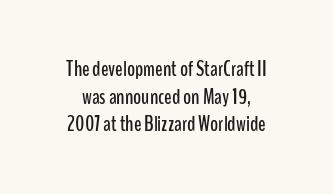
The image shows 22 px text type, upright; set normal line spacing (1.26x), normal letter spacing, not underlined.
